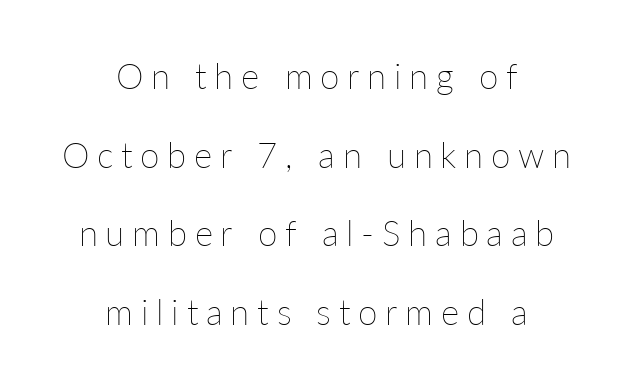
The image shows 35 px thin type, upright; set centered, loose line spacing (2.25x), unusually wide letter spacing (+0.22 em), not underlined; low stroke contrast and a medium x-height.
